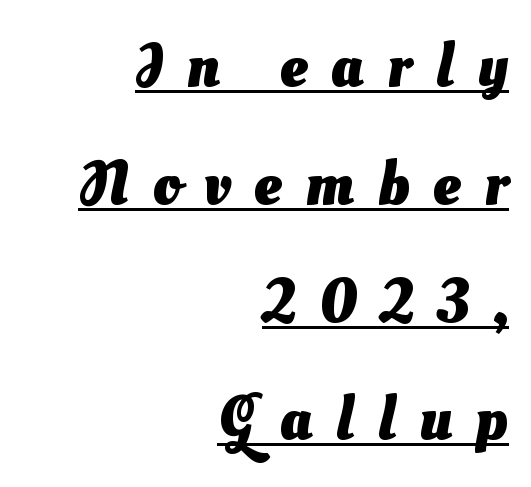
In terms of letterspacing, this is a distinctly airy, spread setting. Beneath each row of characters lies a ruled line. Classification — sans serif. The rendering anchors every line to the right-hand side. Each letter keeps its own natural width here, so spacing adapts to shape.
